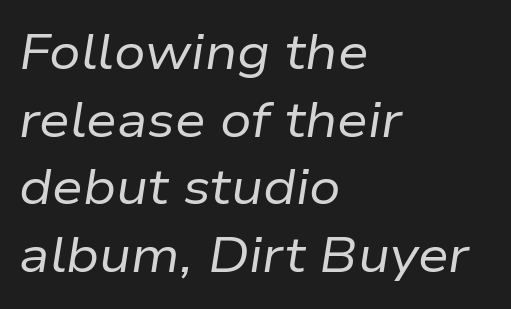
The image shows 49 px regular-weight type, italic (leaning right); set left-aligned, normal line spacing (1.38x), normal letter spacing, not underlined; low stroke contrast and a medium x-height.
